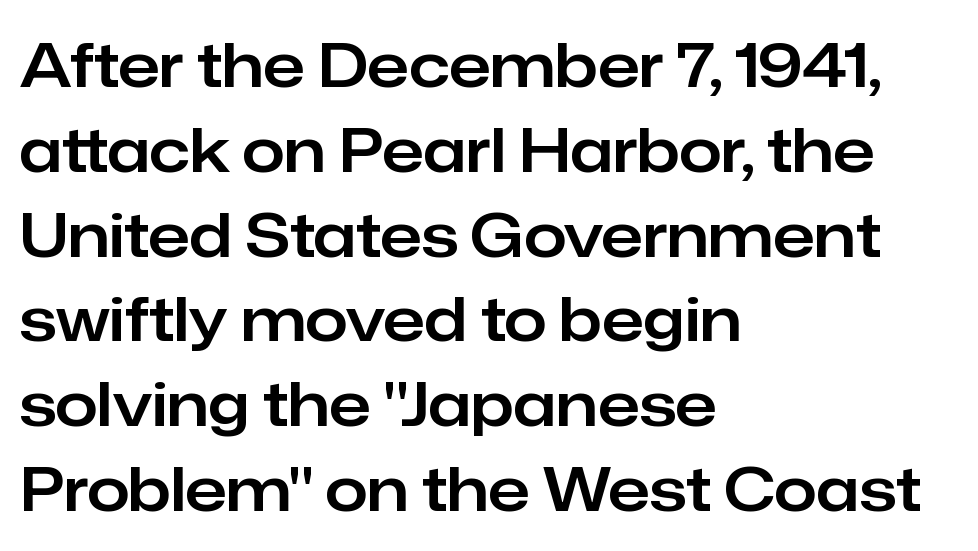
The image shows 61 px sans-serif type, upright; set left-aligned, normal line spacing (1.39x), normal letter spacing, not underlined; low stroke contrast and a medium x-height.
